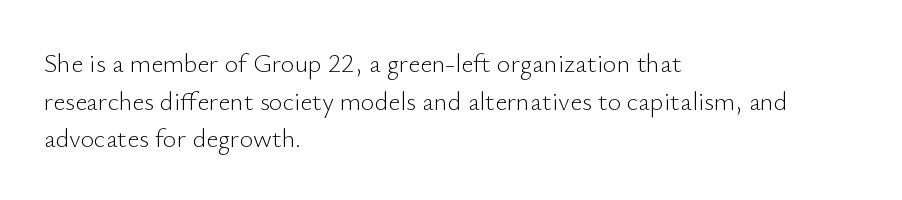
This sample is left-justified, so line endings fall wherever the words run out. Short note: letters normally spaced. These lines were composed using upright roman letters. Nothing heavy about these letters — not bold at all. The glyphs are unaccompanied by any horizontal stroke below them. Quick note: interline space is typical.
